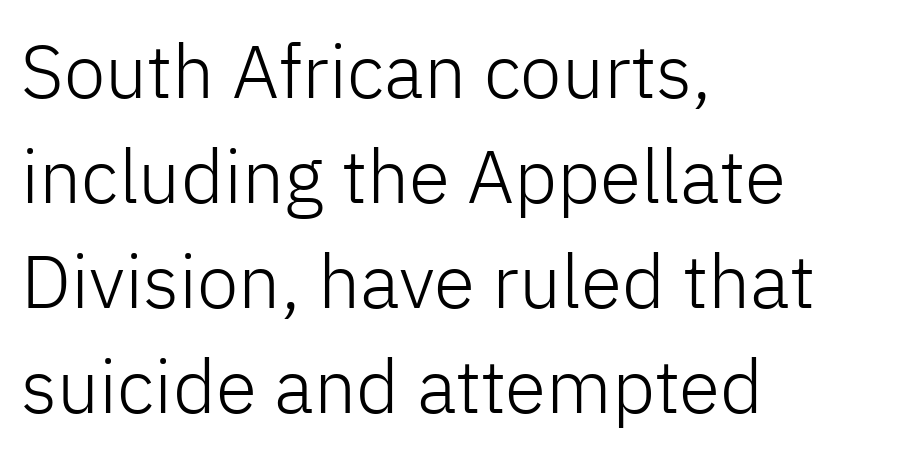
{"serif": "no", "italic": "no", "bold": "no", "weight": "light", "width": "normal", "stroke_contrast": "low", "x_height": "medium", "monospaced": "no", "underline": "no", "align": "left", "line_spacing": "normal", "line_spacing_ratio": 1.4, "letter_spacing": "normal", "letter_spacing_em": 0.0, "glyph_px": 75}
